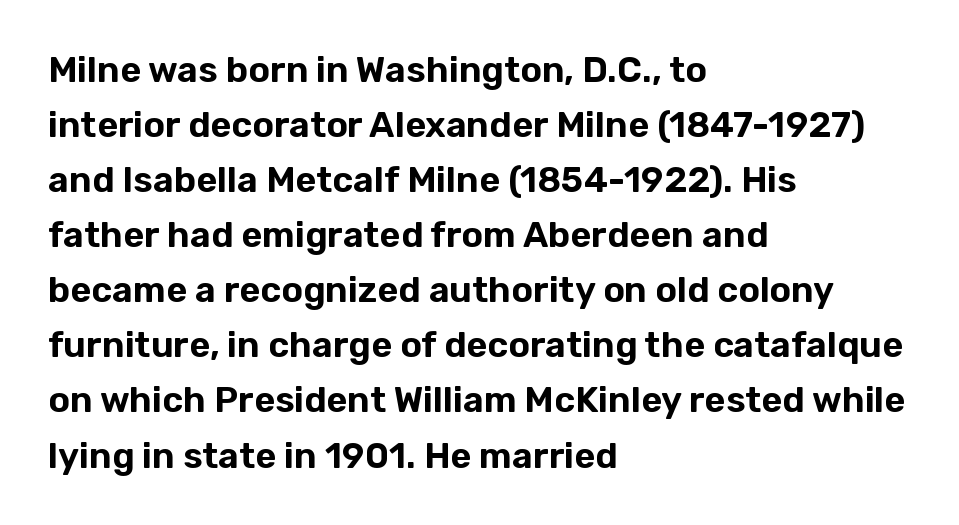
The image shows 36 px sans-serif type, upright; set left-aligned, normal line spacing (1.53x), normal letter spacing, not underlined; low stroke contrast and a medium x-height.
